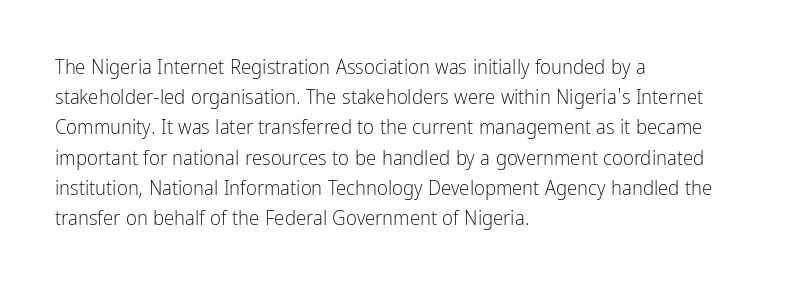
Q: Is the text bold? A: No.
Q: Is the text italic (slanted)? A: No, it is upright.
Q: Is the text underlined? A: No.
Q: How is the paragraph aligned? A: Left-aligned.
Q: Is the spacing between letters normal or unusually wide? A: Normal.
Q: Is the spacing between lines tight, normal or loose? A: Normal.
